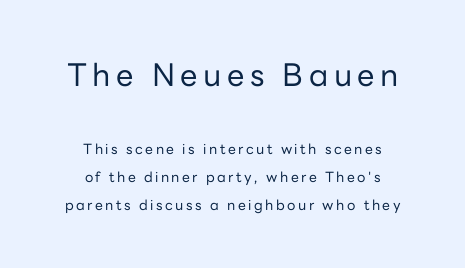
A student would call this center alignment; a typographer would say set centered. The face used here is proportionally spaced, like ordinary book or web type. The characters are drawn with everyday or finer stroke widths. Underlining? Definitely not there. Serif or sans? Sans — the stroke terminals are bare. Each new line begins a long way beneath the previous one.
